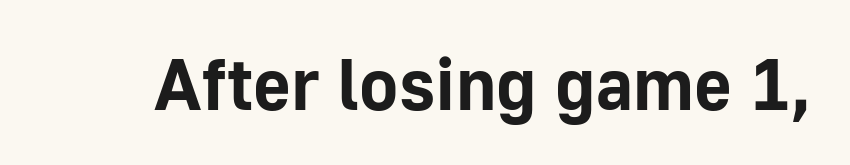
{"serif": "no", "italic": "no", "bold": "yes", "weight": "bold", "width": "normal", "stroke_contrast": "low", "x_height": "medium", "monospaced": "no", "underline": "no", "letter_spacing": "normal", "letter_spacing_em": 0.0, "glyph_px": 73}
